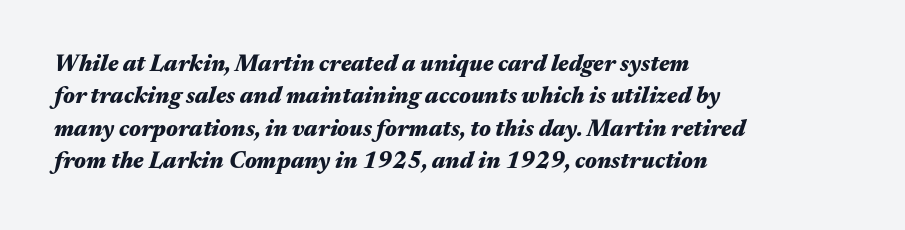
Q: Is the text bold? A: Yes.
Q: Is the text italic (slanted)? A: Yes, it leans right by about 17 degrees.
Q: Is the text underlined? A: No.
Q: How is the paragraph aligned? A: Left-aligned.
Q: Is the spacing between letters normal or unusually wide? A: Normal.
Q: Is the spacing between lines tight, normal or loose? A: Normal.
